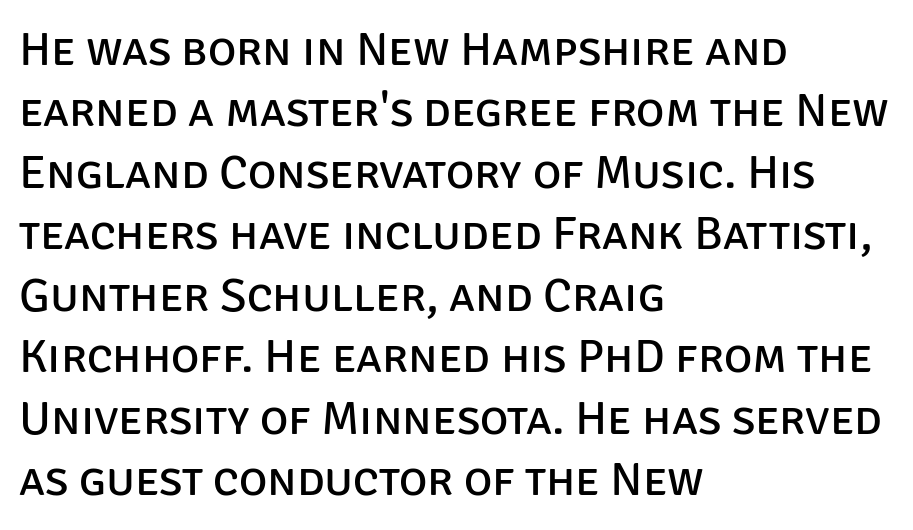
{"serif": "no", "italic": "no", "bold": "no", "weight": "regular", "width": "normal", "stroke_contrast": "low", "x_height": "large", "monospaced": "no", "underline": "no", "align": "left", "line_spacing": "normal", "line_spacing_ratio": 1.28, "letter_spacing": "normal", "letter_spacing_em": 0.0, "glyph_px": 48}
